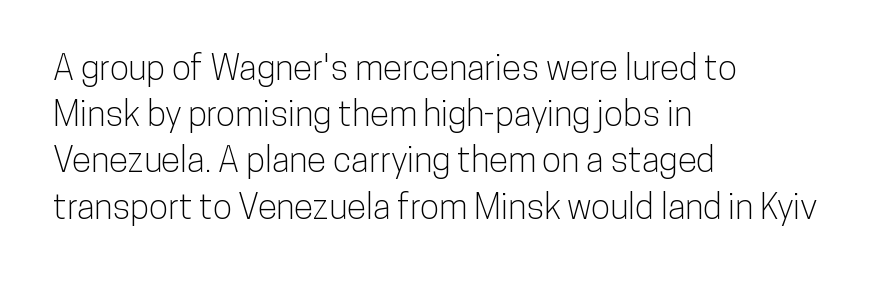
Q: Is the text italic (slanted)? A: No, it is upright.
Q: Is the typeface a serif or a sans-serif typeface? A: Sans-serif.
Q: Is the text underlined? A: No.
Q: How is the paragraph aligned? A: Left-aligned.
Q: Is the spacing between letters normal or unusually wide? A: Normal.
Q: Is the spacing between lines tight, normal or loose? A: Normal.
Q: Width (condensed, normal, or wide)? A: Condensed.
Q: Stroke contrast? A: Low.
Q: x-height? A: Medium.
Q: Monospaced? A: No.
